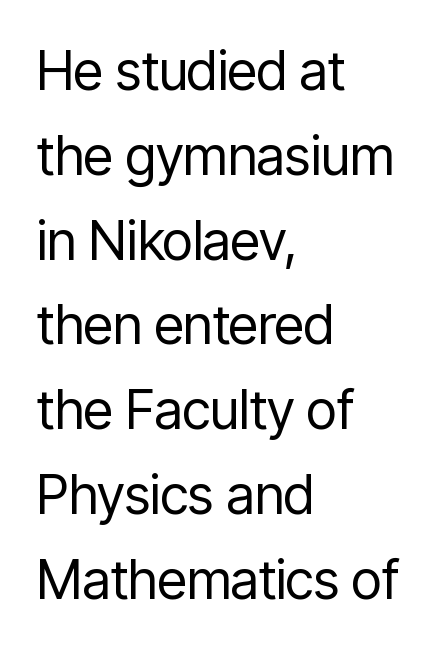
Line beginnings align vertically; line endings do not. Nothing sits at the stroke ends, so this counts as sans-serif. The font is comparable to plain body text, perhaps lighter. The specimen reads as upright at a glance. The words here are not underlined. These lines keep a tight, regular rhythm from letter to letter.
